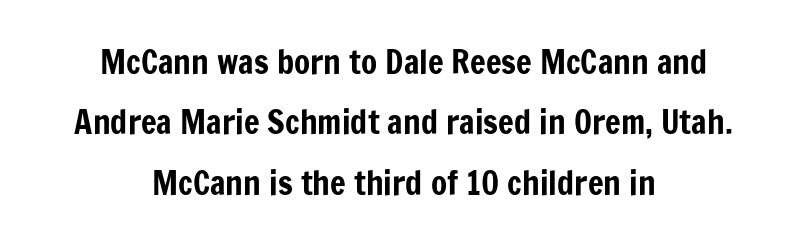
The image shows 33 px condensed sans-serif type, upright; set centered, line spacing 1.83x, normal letter spacing, not underlined; low stroke contrast and a medium x-height.
